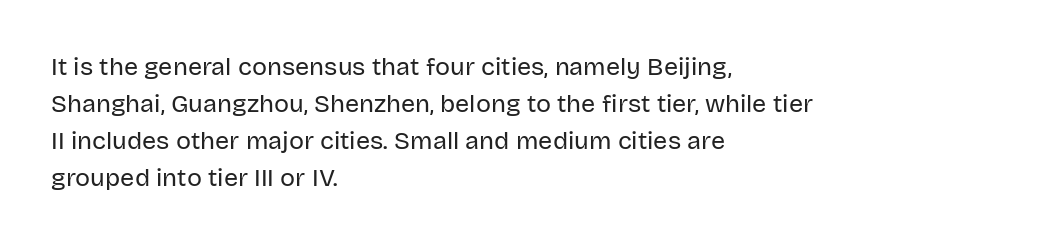
Q: Is the text bold? A: No.
Q: Is the text italic (slanted)? A: No, it is upright.
Q: Is the text underlined? A: No.
Q: How is the paragraph aligned? A: Left-aligned.
Q: Is the spacing between letters normal or unusually wide? A: Normal.
Q: Is the spacing between lines tight, normal or loose? A: Normal.
